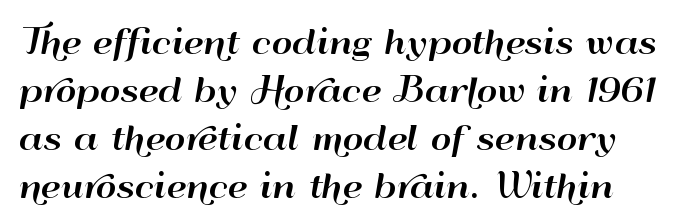
The passage shown is typed in a proportional face where columns would drift. Normally led — the rows are evenly, conventionally spaced. A clean baseline with only descenders dipping below it. In terms of letterform style, serifs are entirely absent. Here the glyphs are tracked normally, forming tight word shapes.
